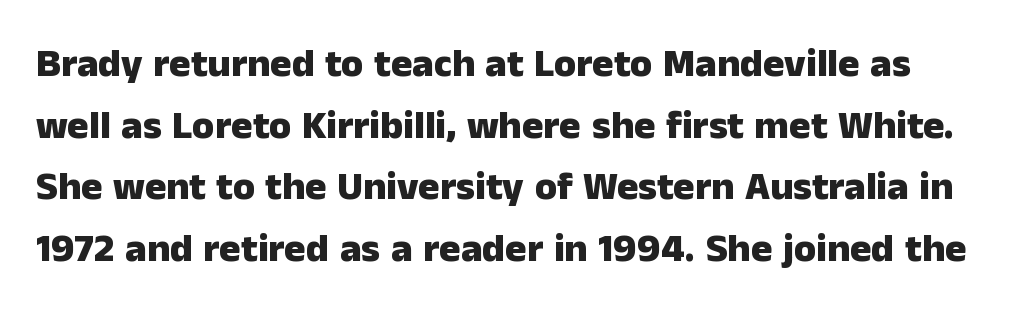
Q: Is the text bold? A: Yes.
Q: Is the text italic (slanted)? A: No, it is upright.
Q: Is the typeface a serif or a sans-serif typeface? A: Sans-serif.
Q: Is the text underlined? A: No.
Q: Is the spacing between letters normal or unusually wide? A: Normal.
Q: Is the spacing between lines tight, normal or loose? A: Normal.
Q: Width (condensed, normal, or wide)? A: Normal.
Q: Stroke contrast? A: Low.
Q: x-height? A: Medium.
Q: Monospaced? A: No.
